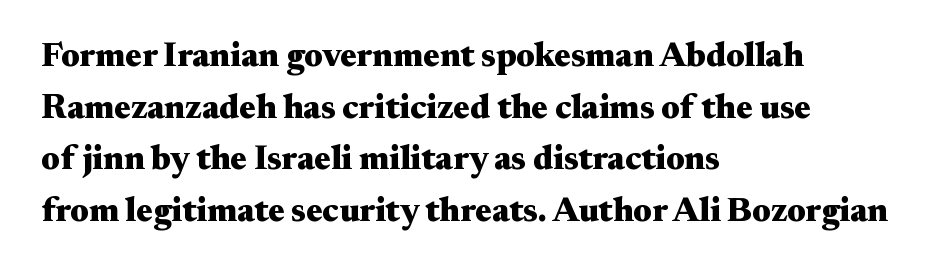
Q: Is the text bold? A: Yes.
Q: Is the text italic (slanted)? A: No, it is upright.
Q: Is the typeface a serif or a sans-serif typeface? A: Serif.
Q: Is the text underlined? A: No.
Q: How is the paragraph aligned? A: Left-aligned.
Q: Is the spacing between letters normal or unusually wide? A: Normal.
Q: Is the spacing between lines tight, normal or loose? A: Normal.
Q: Width (condensed, normal, or wide)? A: Wide.
Q: Stroke contrast? A: Medium.
Q: x-height? A: Small.
Q: Monospaced? A: No.
